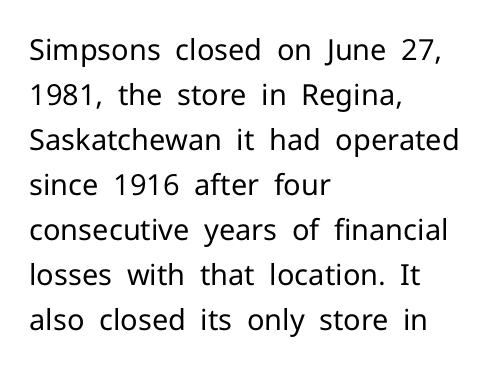
Q: Is the text bold? A: No.
Q: Is the text italic (slanted)? A: No, it is upright.
Q: Is the typeface a serif or a sans-serif typeface? A: Sans-serif.
Q: Is the text underlined? A: No.
Q: How is the paragraph aligned? A: Left-aligned.
Q: Is the spacing between letters normal or unusually wide? A: Normal.
Q: Is the spacing between lines tight, normal or loose? A: Normal.
Q: Width (condensed, normal, or wide)? A: Normal.
Q: Stroke contrast? A: Low.
Q: x-height? A: Medium.
Q: Monospaced? A: No.
